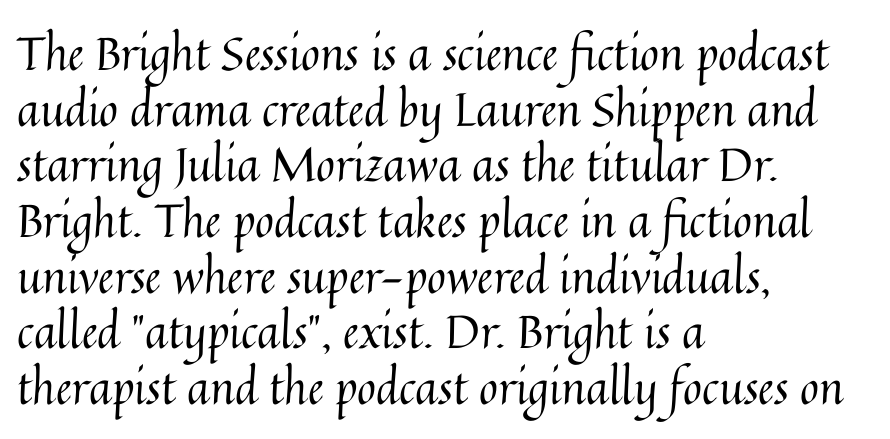
Nobody touched the tracking dial on this one. The letters advance in unequal steps, a hallmark of proportional type. The compositor pushed each line to the left boundary. Unbolded letterforms with no extra heft.
